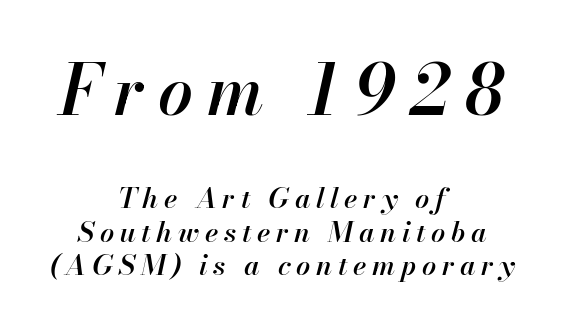
The rendering shrinks the type as you move from the upper chunk to the lower. Quick note: italic. The face used here is proportionally spaced, like ordinary book or web type. The foot of each line stays bare and open. The rag falls on both sides of this text block equally. The passage shown is semibold, sitting just below true bold.
